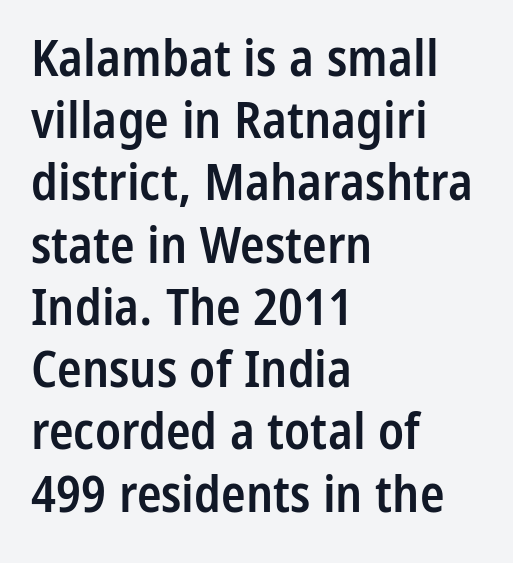
The setting favours the left margin, as ordinary paragraphs usually do. Serifs: no, the terminals of the letterforms are clean. These lines are rendered in a variable-pitch font. Tracking here is standard; glyphs follow each other at the usual distance.
